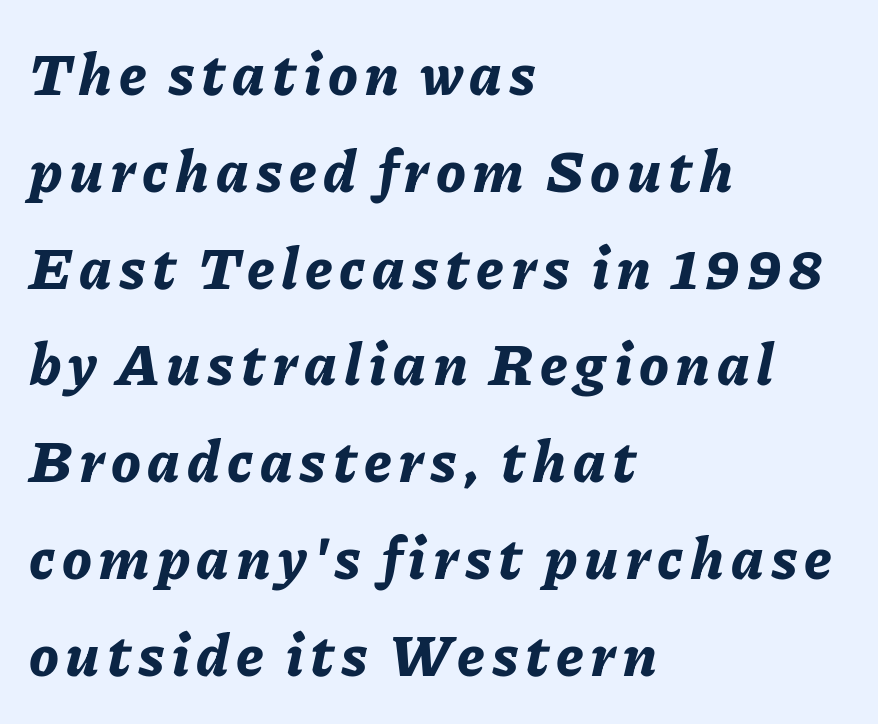
The glyphs are unaccompanied by any horizontal stroke below them. Pretty heavy lettering here — definitely bold. These lines are set flush left with a ragged right edge. These lines sit exactly where default settings would place them.
